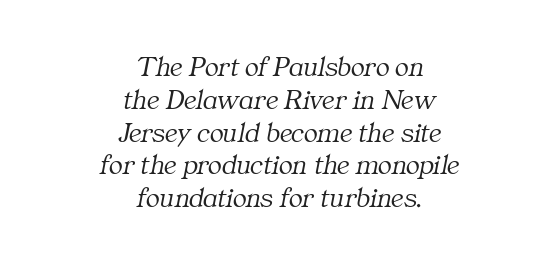
{"serif": "yes", "italic": "yes", "lean": "right", "slant_degrees": 11, "bold": "no", "weight": "light", "width": "normal", "stroke_contrast": "medium", "x_height": "medium", "monospaced": "no", "underline": "no", "align": "center", "line_spacing": "tight", "line_spacing_ratio": 1.13, "letter_spacing": "normal", "letter_spacing_em": 0.0, "glyph_px": 29}
